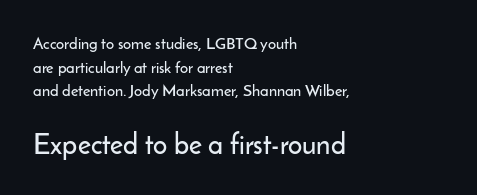
Caption: upper text group reduced, lower text group enlarged. The tracking reads as untouched default to a designer's eye. These lines sit exactly where default settings would place them. The specimen reads as upright at a glance. The rendering anchors every line to the left-hand side. The rendering uses natural spacing where letterforms have individual widths.
